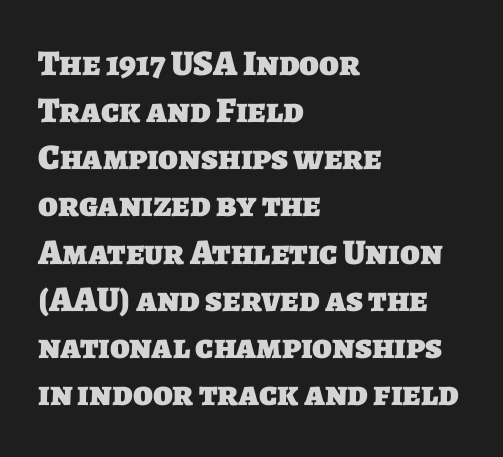
Q: Is the text bold? A: Yes.
Q: Is the typeface a serif or a sans-serif typeface? A: Sans-serif.
Q: Is the text underlined? A: No.
Q: How is the paragraph aligned? A: Left-aligned.
Q: Is the spacing between letters normal or unusually wide? A: Normal.
Q: Is the spacing between lines tight, normal or loose? A: Normal.
Q: Width (condensed, normal, or wide)? A: Normal.
Q: Stroke contrast? A: Low.
Q: x-height? A: Large.
Q: Monospaced? A: No.
